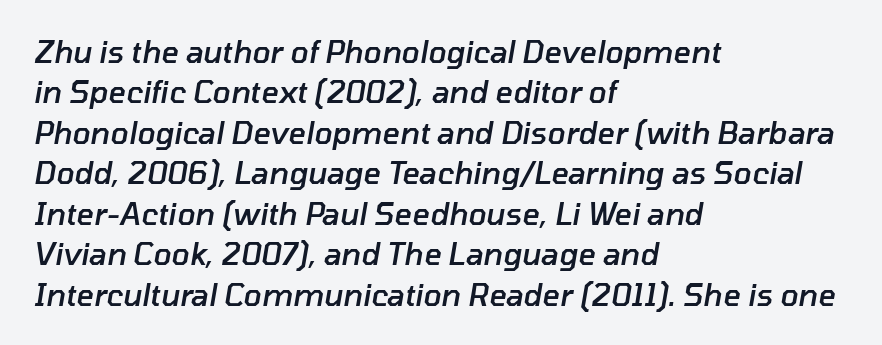
Q: Is the text bold? A: Semi-bold.
Q: Is the text italic (slanted)? A: Yes, it leans right by about 10 degrees.
Q: Is the text underlined? A: No.
Q: How is the paragraph aligned? A: Left-aligned.
Q: Is the spacing between letters normal or unusually wide? A: Normal.
Q: Is the spacing between lines tight, normal or loose? A: Normal.
Q: Width (condensed, normal, or wide)? A: Normal.
Q: Stroke contrast? A: Low.
Q: x-height? A: Medium.
Q: Monospaced? A: No.
